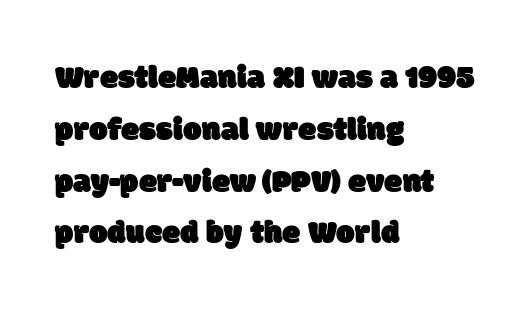
Between one letter and the next there's only the usual sliver of space. Stroke terminals: plain, sans-serif. One-word summary of the alignment: left. Note the varied advance widths — an 'i' is clearly narrower than an 'm'. Horizontal bands of white between lines are of average thickness. The baseline area is clear.
